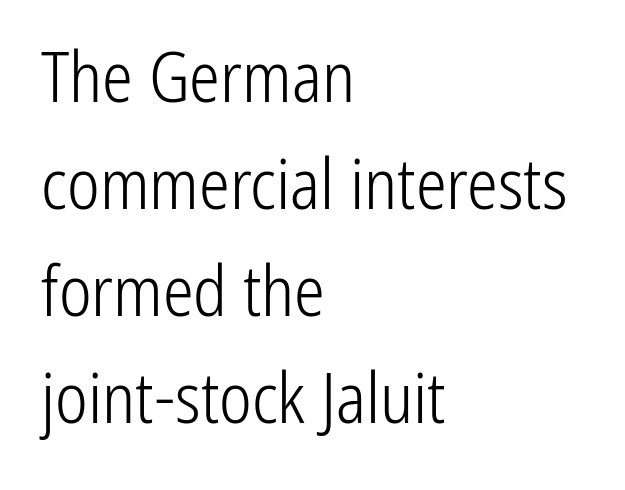
Standard letterfit; no display-style spreading of the glyphs. Think standard paragraph weight, or any step lighter than that. Unlike italic type, these characters show no tilt at all. Caption: multi-line text, flush left, ragged right. This sample has the flowing, uneven cadence of proportional lettering.
